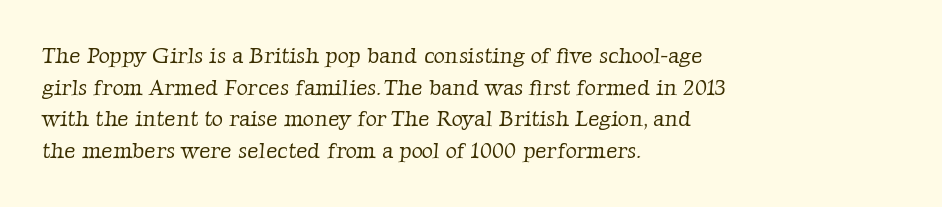
Q: Is the text bold? A: No.
Q: Is the text underlined? A: No.
Q: How is the paragraph aligned? A: Left-aligned.
Q: Is the spacing between letters normal or unusually wide? A: Normal.
Q: Is the spacing between lines tight, normal or loose? A: Normal.
